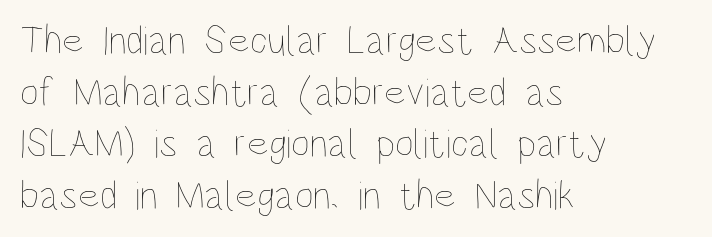
The image shows 41 px thin, condensed type, upright; set left-aligned, normal line spacing (1.26x), normal letter spacing, not underlined; low stroke contrast and a large x-height.
